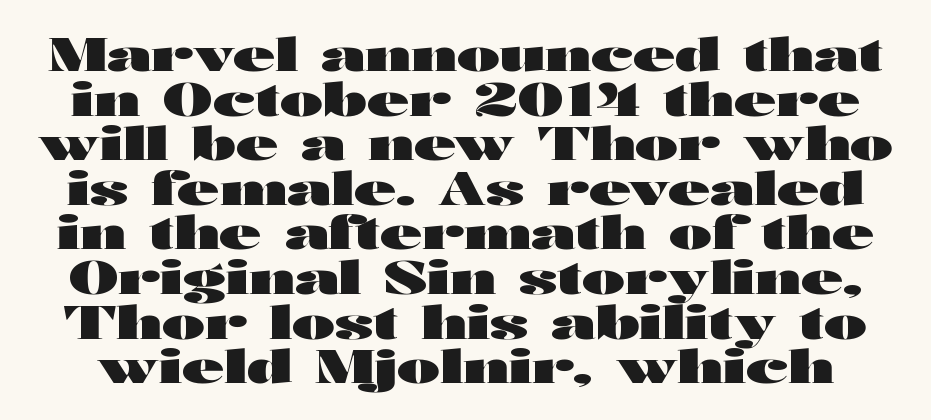
Q: Is the text bold? A: Yes.
Q: Is the text italic (slanted)? A: No, it is upright.
Q: Is the typeface a serif or a sans-serif typeface? A: Serif.
Q: Is the text underlined? A: No.
Q: Is the spacing between letters normal or unusually wide? A: Normal.
Q: Is the spacing between lines tight, normal or loose? A: Tight.
Q: Width (condensed, normal, or wide)? A: Wide.
Q: Stroke contrast? A: High.
Q: x-height? A: Medium.
Q: Monospaced? A: No.
